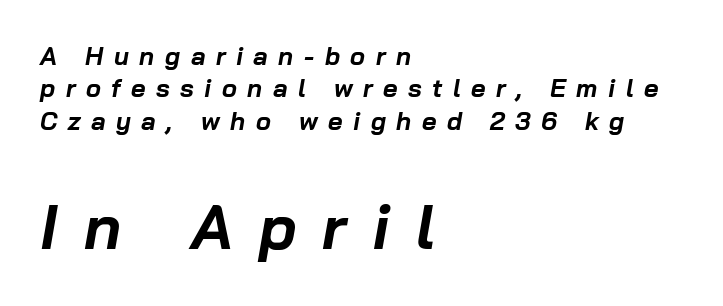
The image shows 62 px bold type, italic (leaning right); set left-aligned, normal line spacing (1.3x), unusually wide letter spacing (+0.42 em), not underlined; the second (bottom) block is 2.48x larger; low stroke contrast and a medium x-height.
